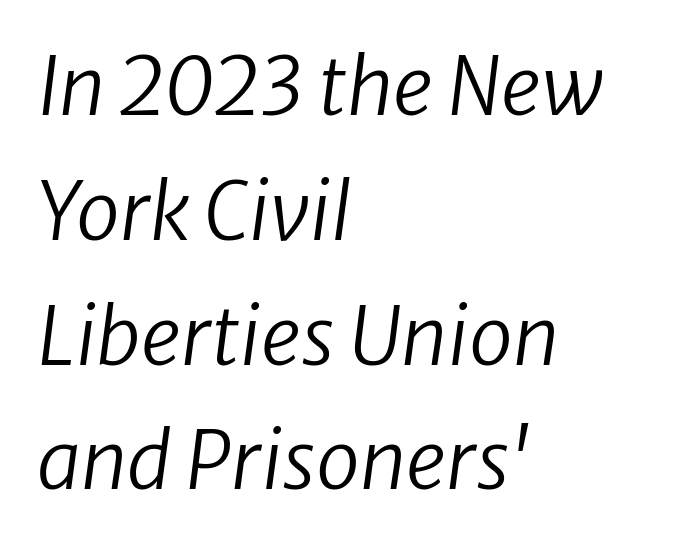
{"serif": "no", "bold": "no", "weight": "regular", "width": "normal", "stroke_contrast": "low", "x_height": "medium", "monospaced": "no", "underline": "no", "align": "left", "line_spacing": "normal", "line_spacing_ratio": 1.58, "letter_spacing": "normal", "letter_spacing_em": 0.0, "glyph_px": 79}
